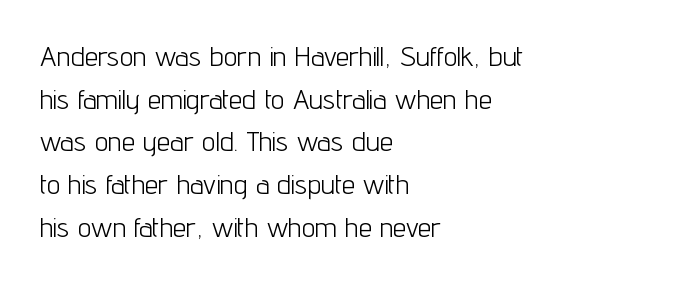
{"italic": "no", "bold": "no", "underline": "no", "align": "left", "line_spacing": "normal", "line_spacing_ratio": 1.58, "letter_spacing": "normal", "letter_spacing_em": 0.0, "glyph_px": 27}
